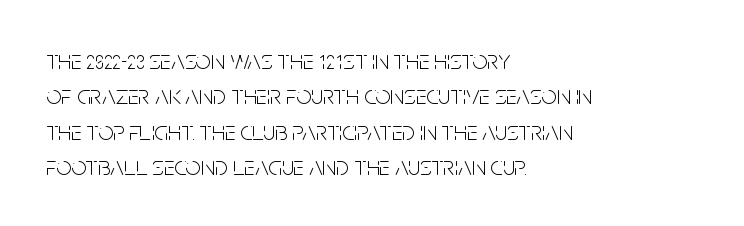
Q: Is the text bold? A: No.
Q: Is the text italic (slanted)? A: No, it is upright.
Q: Is the text underlined? A: No.
Q: How is the paragraph aligned? A: Left-aligned.
Q: Is the spacing between letters normal or unusually wide? A: Normal.
Q: Is the spacing between lines tight, normal or loose? A: Normal.
